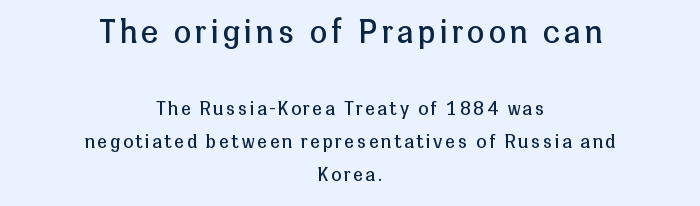
{"serif": "no", "italic": "no", "bold": "no", "weight": "regular", "width": "normal", "stroke_contrast": "low", "x_height": "medium", "monospaced": "no", "underline": "no", "align": "center", "line_spacing_ratio": 1.84, "larger_block": "first", "size_ratio": 1.72, "glyph_px": 31}
